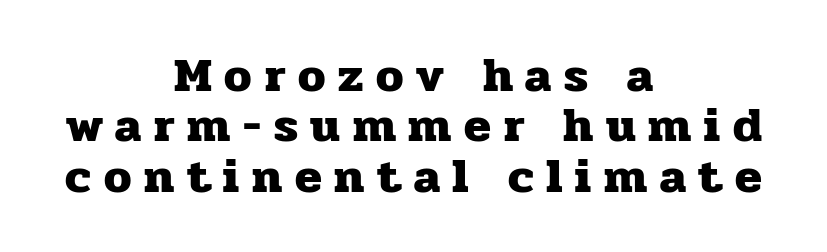
Interline gaps are noticeably narrow in this sample. Loose tracking; the words dissolve into strings of separated letters. Notice how the passage keeps no hard edge, just a central spine. Lines of text with bare space underneath. Does the type have serifs? Yes, each stem ends in a small foot. Style check: upright.
